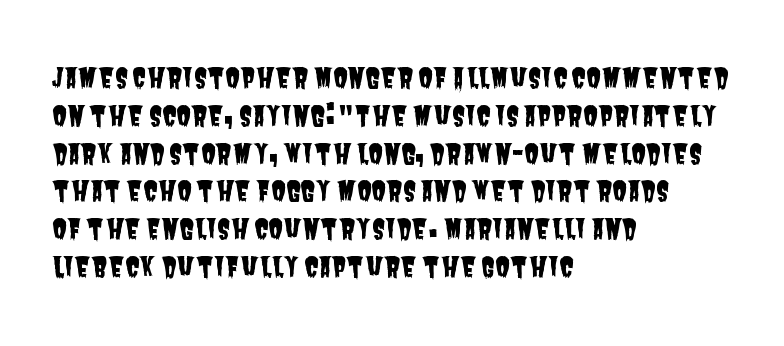
{"underline": "no", "align": "left", "line_spacing": "normal", "line_spacing_ratio": 1.4, "letter_spacing": "normal", "letter_spacing_em": 0.0, "glyph_px": 27}
